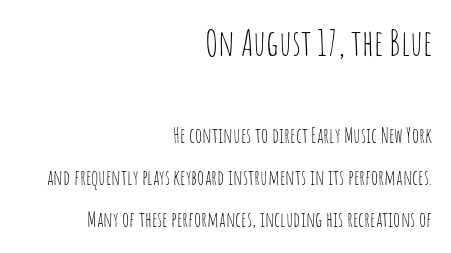
The image shows 36 px thin, condensed sans-serif type, upright; set right-aligned, loose line spacing (2.02x), normal letter spacing, not underlined; the first (top) block is 1.71x larger; low stroke contrast and a large x-height.
